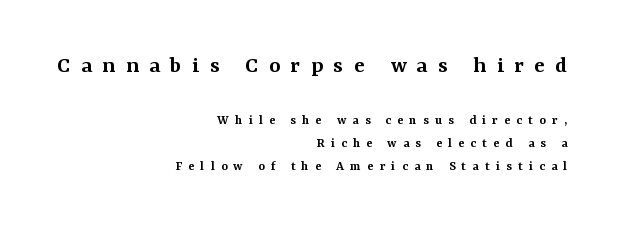
{"italic": "no", "bold": "semi", "underline": "no", "align": "right", "line_spacing": "normal", "line_spacing_ratio": 1.65, "letter_spacing": "wide", "letter_spacing_em": 0.44, "larger_block": "first", "size_ratio": 1.71, "glyph_px": 24}
